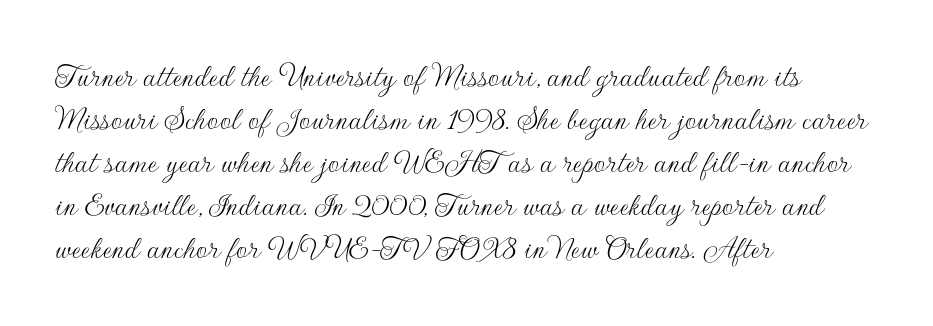
Here the designer chose a conventional face with non-uniform glyph widths. Unbolded letterforms with no extra heft. Horizontal alignment here is leftward, the default for most running prose. There is no visible air inserted between adjacent glyphs.
